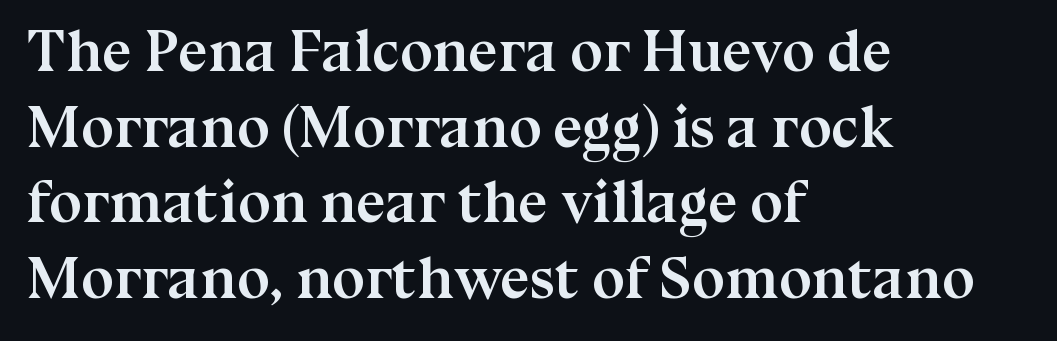
The image shows 59 px semibold serif type, upright; set left-aligned, normal line spacing (1.28x), normal letter spacing, not underlined; medium stroke contrast and a medium x-height.
